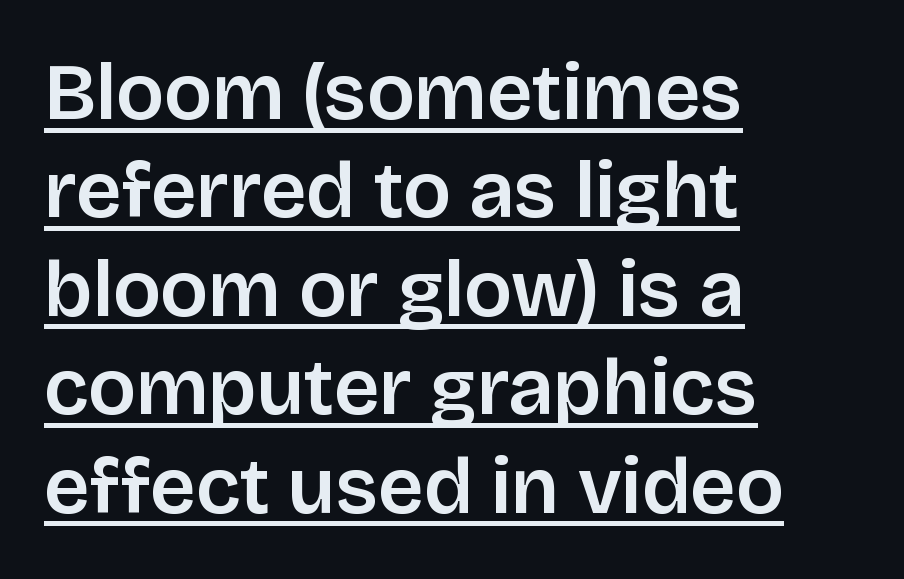
Upright lettering throughout. In terms of letterform style, serifs are entirely absent. Each letter keeps its own natural width here, so spacing adapts to shape. The setting favours the left margin, as ordinary paragraphs usually do.
